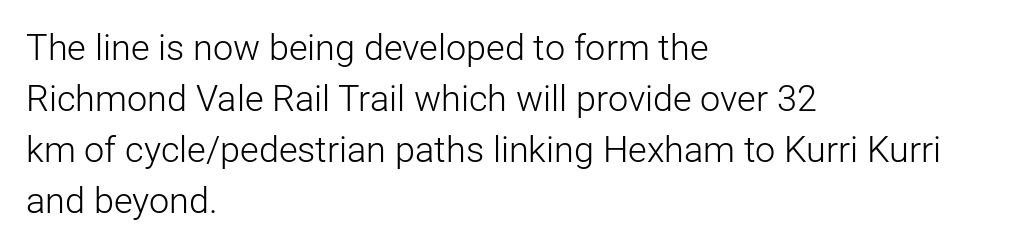
The font family rendered here belongs to the sans-serif group. The line-height multiplier appears to be the usual default. Tracking value appears to be zero — textbook default spacing. Character widths vary here, with narrow letters taking less room than wide ones. Every row of glyphs begins at an identical x-position on the left.
